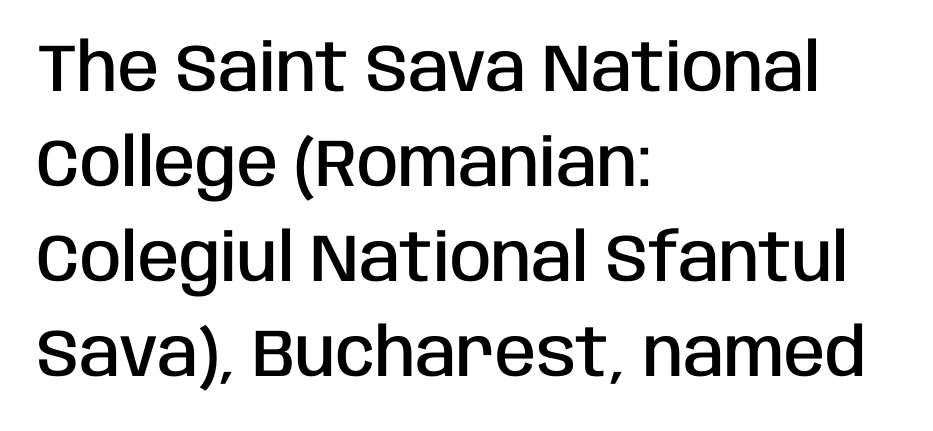
The rendering uses natural spacing where letterforms have individual widths. Typographic density is moderately raised because the face is semibold. If you measured baseline to baseline, you'd find a middling distance. The text was rendered using a sans face with plain stroke endings. Is there any slant? The stems are plumb.
